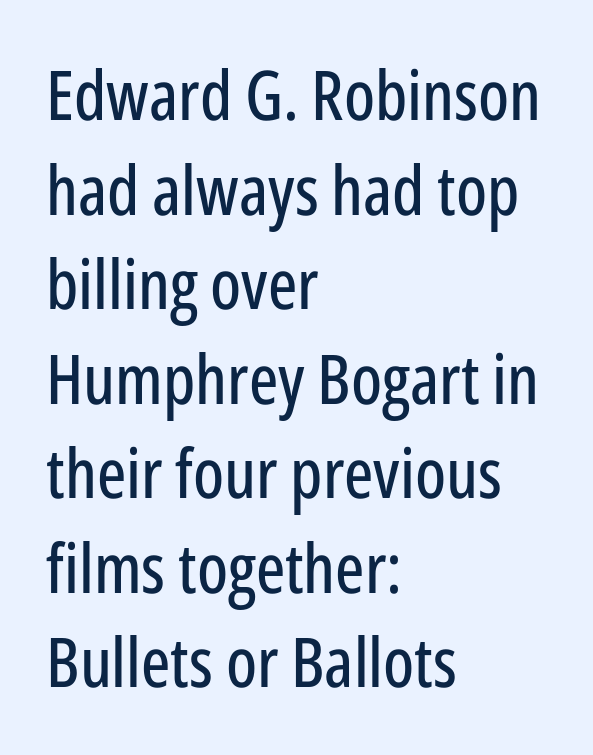
The image shows 69 px condensed sans-serif type, upright; set left-aligned, normal line spacing (1.37x), normal letter spacing, not underlined; low stroke contrast and a medium x-height.
